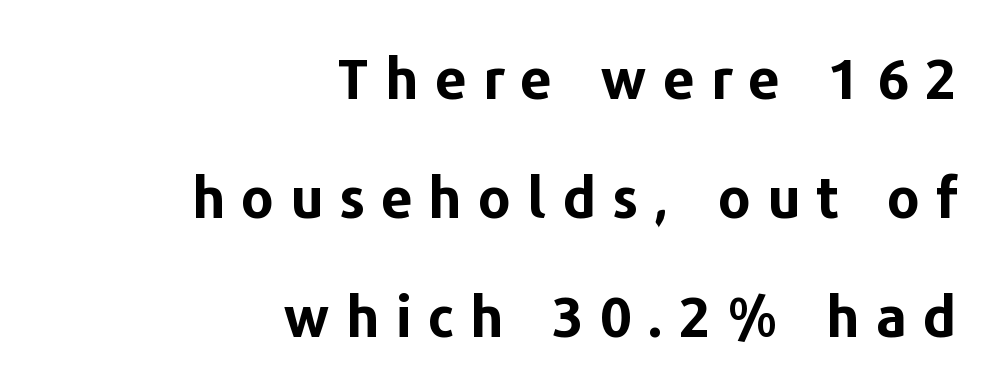
Q: Is the text bold? A: Yes.
Q: Is the text italic (slanted)? A: No, it is upright.
Q: Is the typeface a serif or a sans-serif typeface? A: Sans-serif.
Q: Is the text underlined? A: No.
Q: How is the paragraph aligned? A: Right-aligned.
Q: Is the spacing between letters normal or unusually wide? A: Unusually wide.
Q: Is the spacing between lines tight, normal or loose? A: Loose.
Q: Width (condensed, normal, or wide)? A: Normal.
Q: Stroke contrast? A: Low.
Q: x-height? A: Medium.
Q: Monospaced? A: No.
